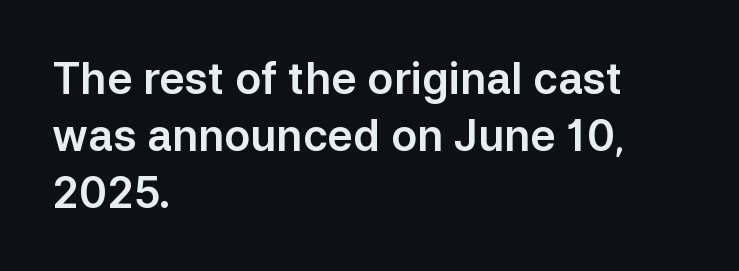
{"serif": "no", "italic": "no", "width": "normal", "stroke_contrast": "low", "x_height": "medium", "monospaced": "no", "underline": "no", "align": "left", "line_spacing": "normal", "line_spacing_ratio": 1.32, "letter_spacing": "normal", "letter_spacing_em": 0.0, "glyph_px": 43}
